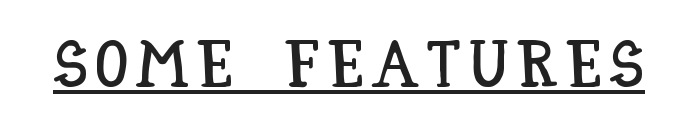
Q: Is the text italic (slanted)? A: No, it is upright.
Q: Is the text underlined? A: Yes.
Q: Width (condensed, normal, or wide)? A: Condensed.
Q: Stroke contrast? A: Low.
Q: x-height? A: Large.
Q: Monospaced? A: No.
